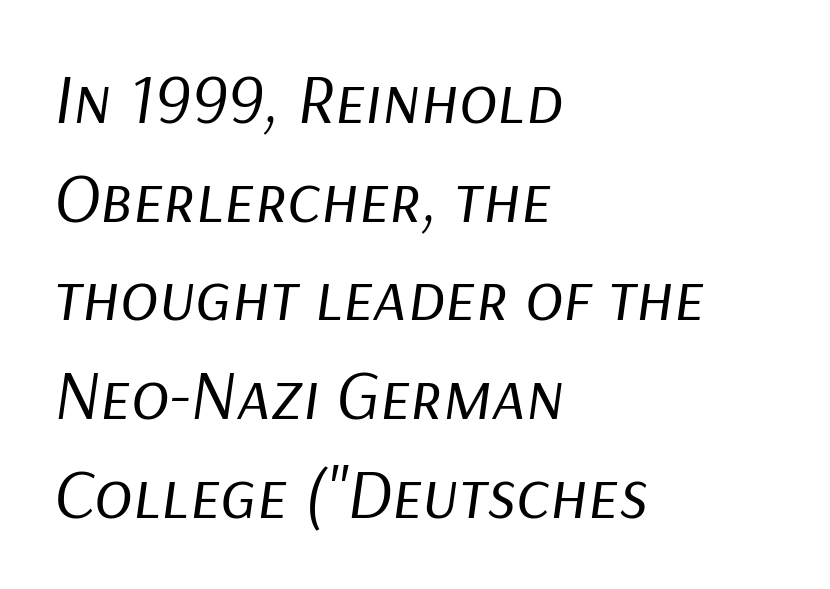
{"italic": "yes", "lean": "right", "slant_degrees": 9, "bold": "no", "weight": "regular", "width": "normal", "stroke_contrast": "low", "x_height": "medium", "monospaced": "no", "underline": "no", "align": "left", "line_spacing": "normal", "line_spacing_ratio": 1.39, "letter_spacing": "normal", "letter_spacing_em": 0.0, "glyph_px": 71}
